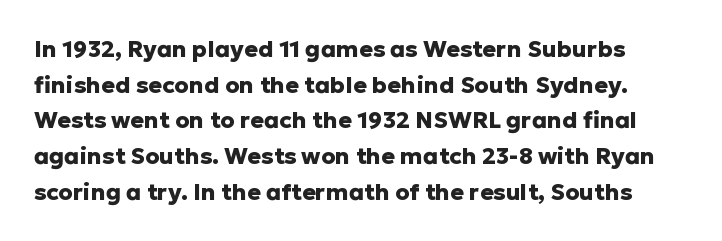
The image shows 23 px bold type, upright; set normal line spacing (1.55x), normal letter spacing, not underlined.
